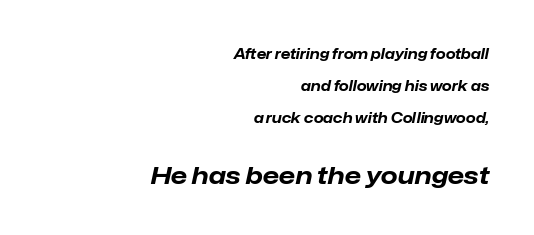
The image shows 24 px bold type, italic (leaning right); set right-aligned, loose line spacing (2.27x), normal letter spacing, not underlined; the second (bottom) block is 1.71x larger.
